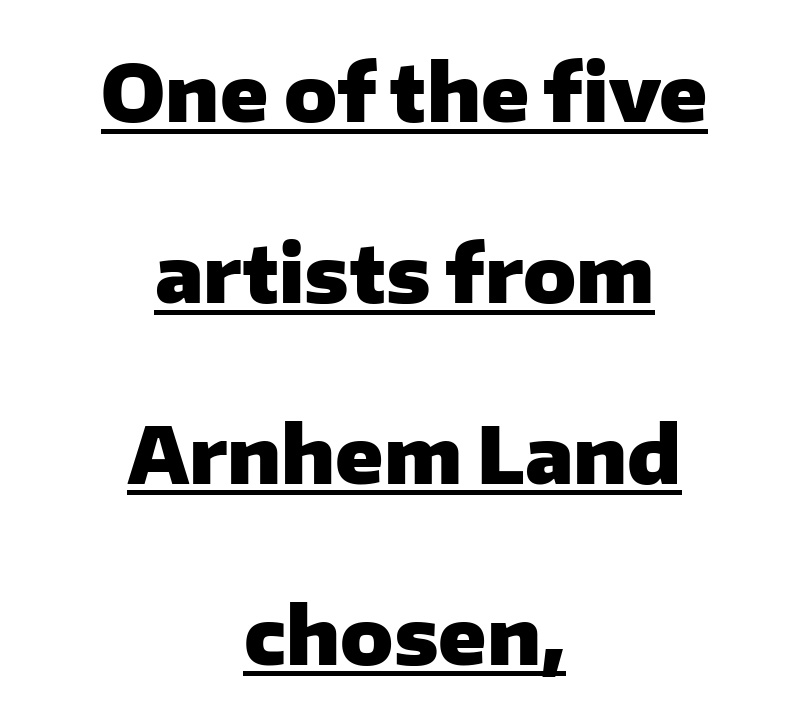
{"serif": "no", "italic": "no", "bold": "yes", "weight": "heavy", "width": "normal", "stroke_contrast": "low", "x_height": "medium", "monospaced": "no", "underline": "yes", "align": "center", "line_spacing": "loose", "line_spacing_ratio": 2.32, "letter_spacing": "normal", "letter_spacing_em": 0.0, "glyph_px": 78}
